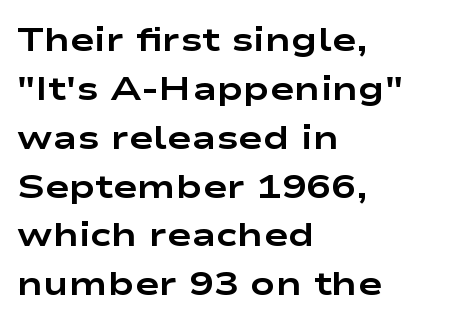
The image shows 33 px bold, wide sans-serif type, upright; set left-aligned, normal line spacing (1.48x), normal letter spacing, not underlined; low stroke contrast and a medium x-height.
